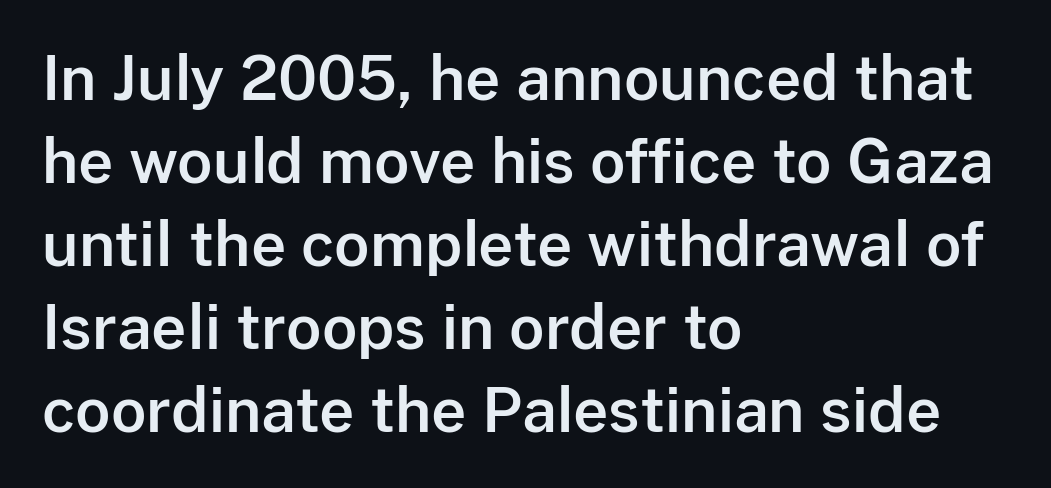
{"serif": "no", "italic": "no", "width": "normal", "stroke_contrast": "low", "x_height": "medium", "monospaced": "no", "underline": "no", "align": "left", "line_spacing": "normal", "line_spacing_ratio": 1.36, "letter_spacing": "normal", "letter_spacing_em": 0.0, "glyph_px": 61}
